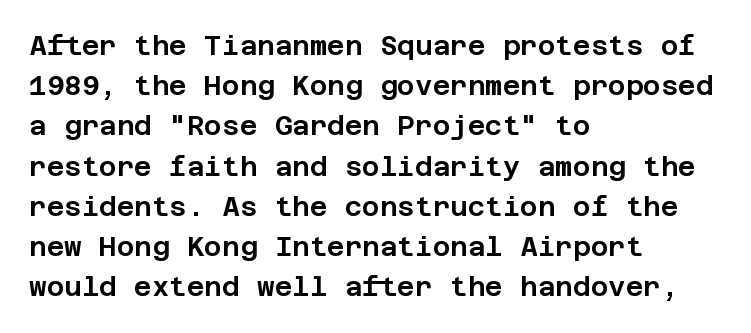
The image shows 27 px text type, upright; set left-aligned, normal line spacing (1.49x), normal letter spacing, not underlined.
